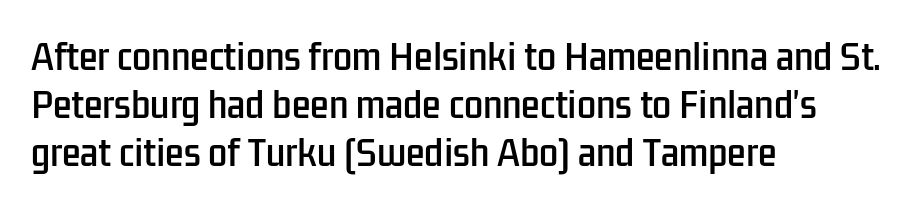
Are there feet on the stems? There aren't — it's a sans. This sample is left-justified, so line endings fall wherever the words run out. Spacing verdict: proportional, widths tailored to each character. Vertical strokes here are truly vertical. Each new line begins a customary step beneath the previous one. These lines keep a tight, regular rhythm from letter to letter.
